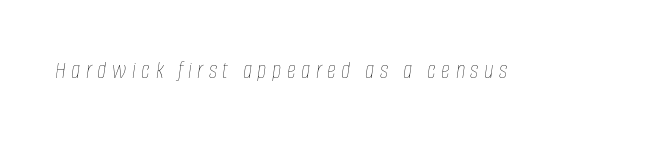
Q: Is the text bold? A: No.
Q: Is the text italic (slanted)? A: Yes, it leans right by about 8 degrees.
Q: Is the text underlined? A: No.
Q: Is the spacing between letters normal or unusually wide? A: Unusually wide.
